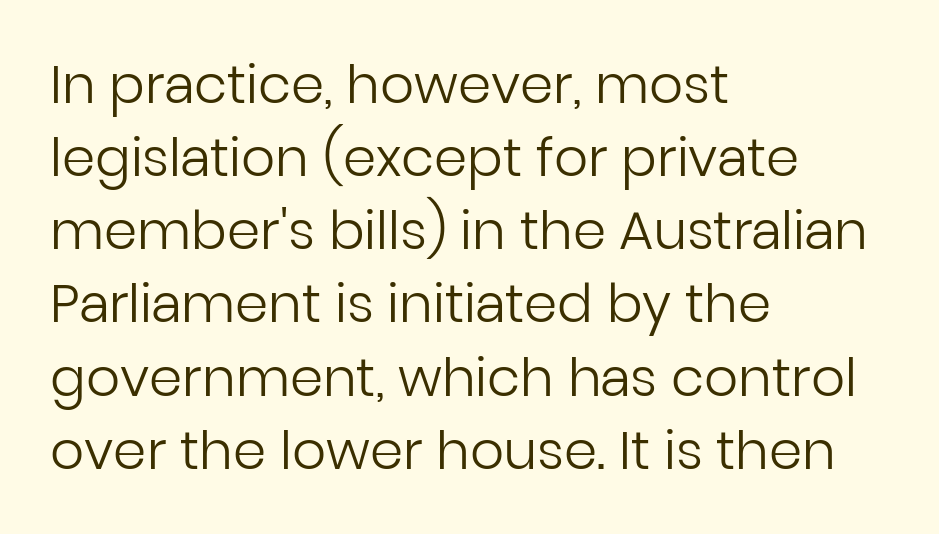
The image shows 53 px regular-weight sans-serif type, upright; set left-aligned, normal line spacing (1.38x), normal letter spacing, not underlined; low stroke contrast and a medium x-height.
